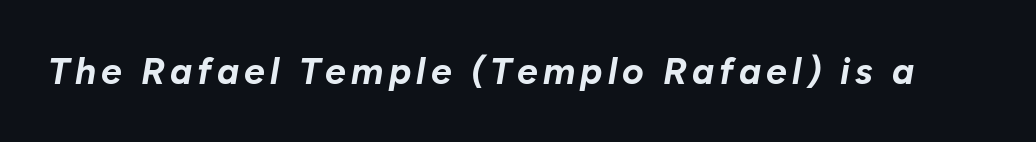
Q: Is the text bold? A: Yes.
Q: Is the text italic (slanted)? A: Yes, it leans right by about 10 degrees.
Q: Is the text underlined? A: No.
Q: Width (condensed, normal, or wide)? A: Normal.
Q: Stroke contrast? A: Low.
Q: x-height? A: Medium.
Q: Monospaced? A: No.
